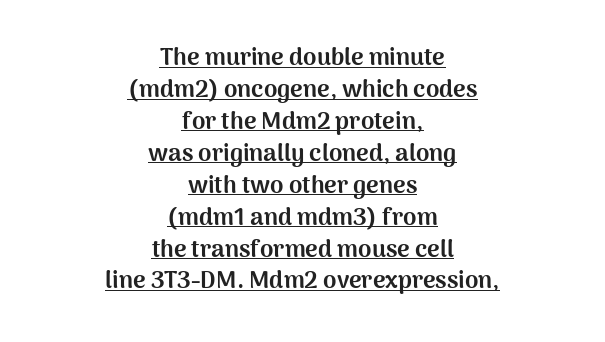
{"italic": "no", "bold": "yes", "underline": "yes", "align": "center", "line_spacing": "normal", "line_spacing_ratio": 1.33, "letter_spacing": "normal", "letter_spacing_em": 0.0, "glyph_px": 24}
